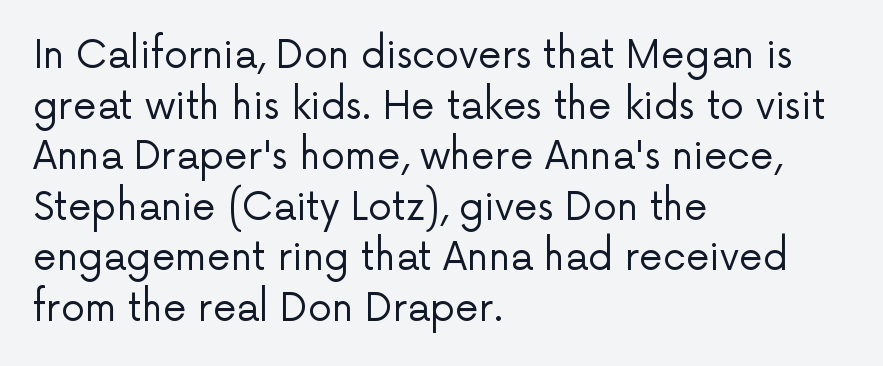
The image shows 38 px regular-weight sans-serif type, upright; set left-aligned, normal line spacing (1.33x), normal letter spacing, not underlined; low stroke contrast and a medium x-height.
